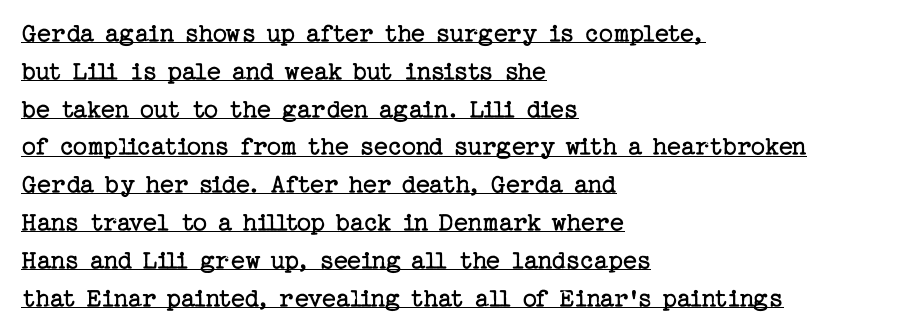
Q: Is the text bold? A: No.
Q: Is the text italic (slanted)? A: No, it is upright.
Q: Is the typeface a serif or a sans-serif typeface? A: Serif.
Q: Is the text underlined? A: Yes.
Q: How is the paragraph aligned? A: Left-aligned.
Q: Is the spacing between letters normal or unusually wide? A: Normal.
Q: Is the spacing between lines tight, normal or loose? A: Normal.
Q: Width (condensed, normal, or wide)? A: Normal.
Q: Stroke contrast? A: Low.
Q: x-height? A: Medium.
